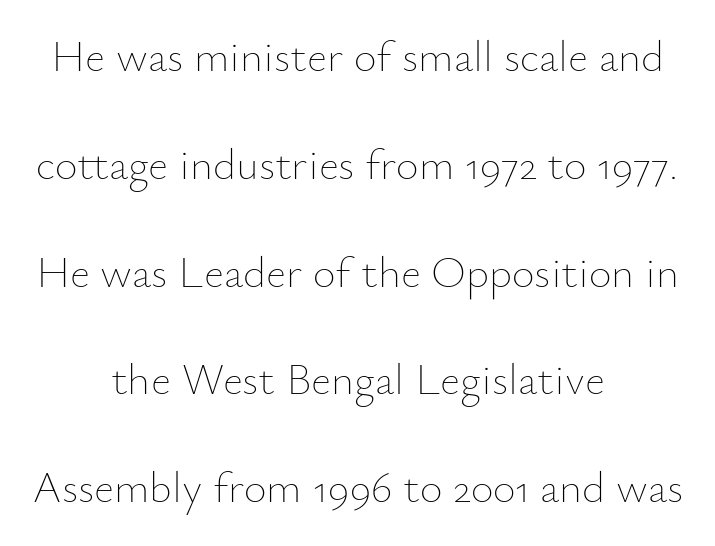
{"italic": "no", "bold": "no", "weight": "thin", "width": "normal", "stroke_contrast": "low", "x_height": "small", "monospaced": "no", "underline": "no", "align": "center", "line_spacing": "loose", "line_spacing_ratio": 2.45, "letter_spacing": "normal", "letter_spacing_em": 0.0, "glyph_px": 44}
